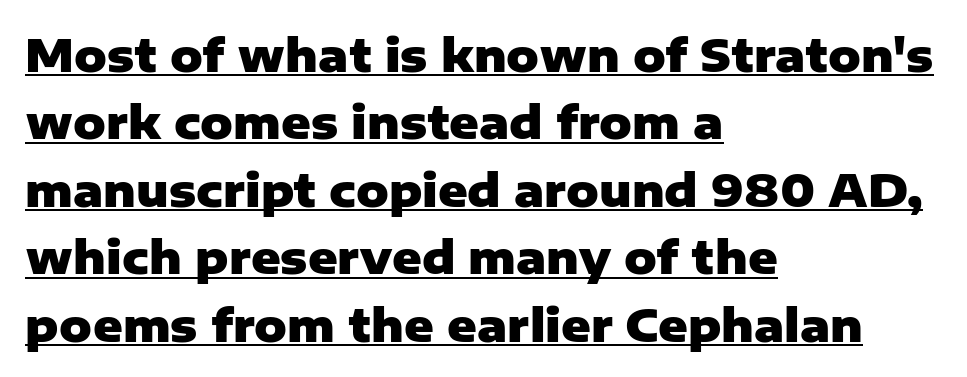
Q: Is the text bold? A: Yes.
Q: Is the text italic (slanted)? A: No, it is upright.
Q: Is the typeface a serif or a sans-serif typeface? A: Sans-serif.
Q: Is the text underlined? A: Yes.
Q: How is the paragraph aligned? A: Left-aligned.
Q: Is the spacing between letters normal or unusually wide? A: Normal.
Q: Is the spacing between lines tight, normal or loose? A: Normal.
Q: Width (condensed, normal, or wide)? A: Normal.
Q: Stroke contrast? A: Low.
Q: x-height? A: Medium.
Q: Monospaced? A: No.
